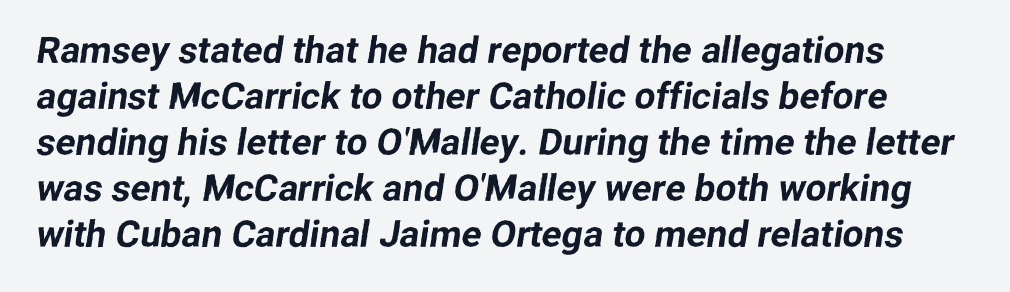
Q: Is the typeface a serif or a sans-serif typeface? A: Sans-serif.
Q: Is the text underlined? A: No.
Q: Is the spacing between letters normal or unusually wide? A: Normal.
Q: Width (condensed, normal, or wide)? A: Normal.
Q: Stroke contrast? A: Low.
Q: x-height? A: Medium.
Q: Monospaced? A: No.
